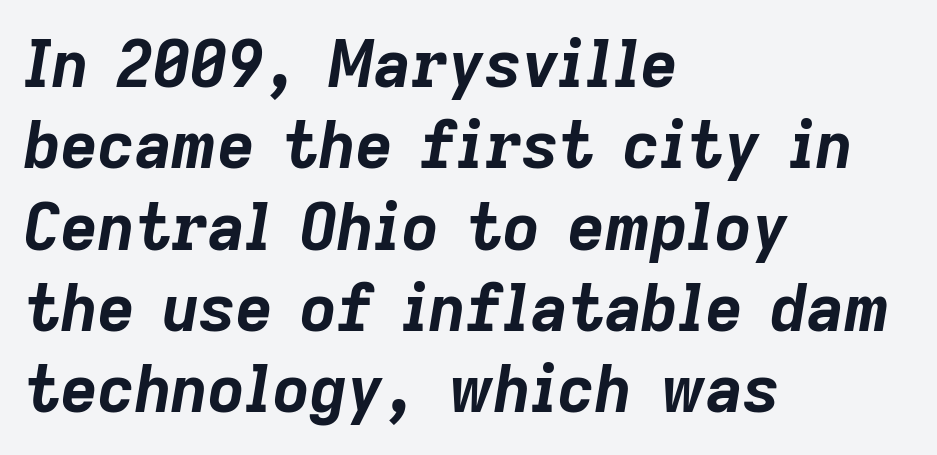
Q: Is the text bold? A: Yes.
Q: Is the text italic (slanted)? A: Yes, it leans right by about 9 degrees.
Q: Is the text underlined? A: No.
Q: How is the paragraph aligned? A: Left-aligned.
Q: Is the spacing between letters normal or unusually wide? A: Normal.
Q: Is the spacing between lines tight, normal or loose? A: Normal.
Q: Width (condensed, normal, or wide)? A: Normal.
Q: Stroke contrast? A: Low.
Q: x-height? A: Medium.
Q: Monospaced? A: No.
